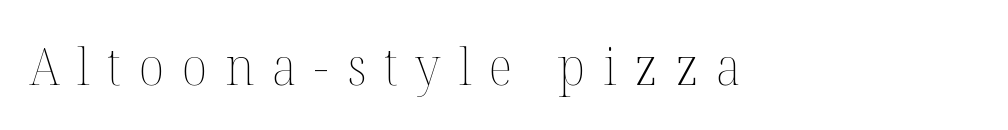
Does extra space separate the letters? Yes, quite a lot of it. The weight tops out at a normal text grade. The rendering uses natural spacing where letterforms have individual widths. These lines stack with their left ends in a neat column.
